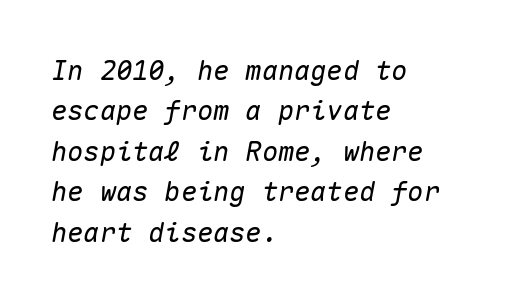
{"italic": "yes", "lean": "right", "slant_degrees": 10, "underline": "no", "align": "left", "line_spacing": "normal", "line_spacing_ratio": 1.5, "letter_spacing": "normal", "letter_spacing_em": 0.0, "glyph_px": 27}
